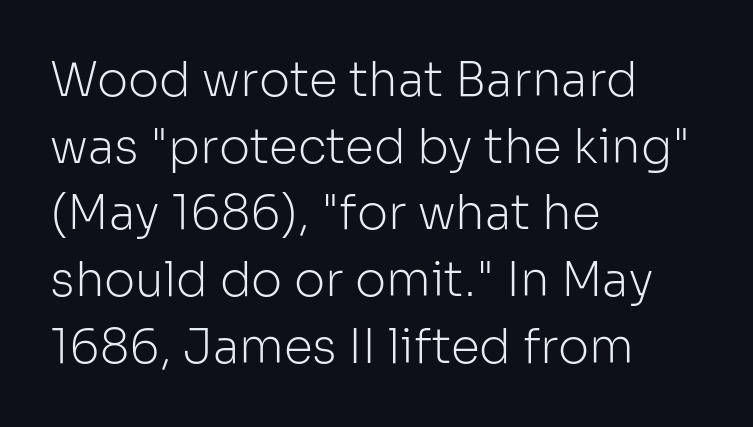
Weight class: somewhere from thin through regular. Posture: upright roman. Reading down the block, your eye returns to a fixed left position each line. Only glyphs here, with clear space below each row. The face used here is rendered with its standard letterfit.
